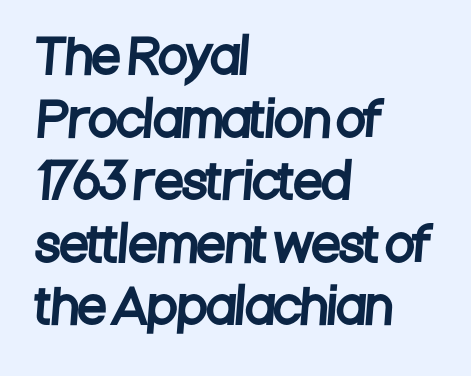
The image shows 47 px condensed sans-serif type; set left-aligned, normal line spacing (1.33x), normal letter spacing, not underlined; low stroke contrast and a large x-height.
